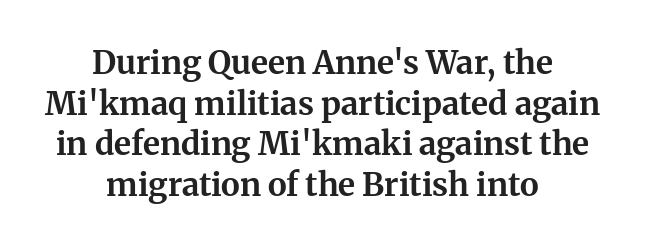
The image shows 32 px bold serif type, upright; set centered, normal line spacing (1.27x), normal letter spacing, not underlined; medium stroke contrast and a medium x-height.
